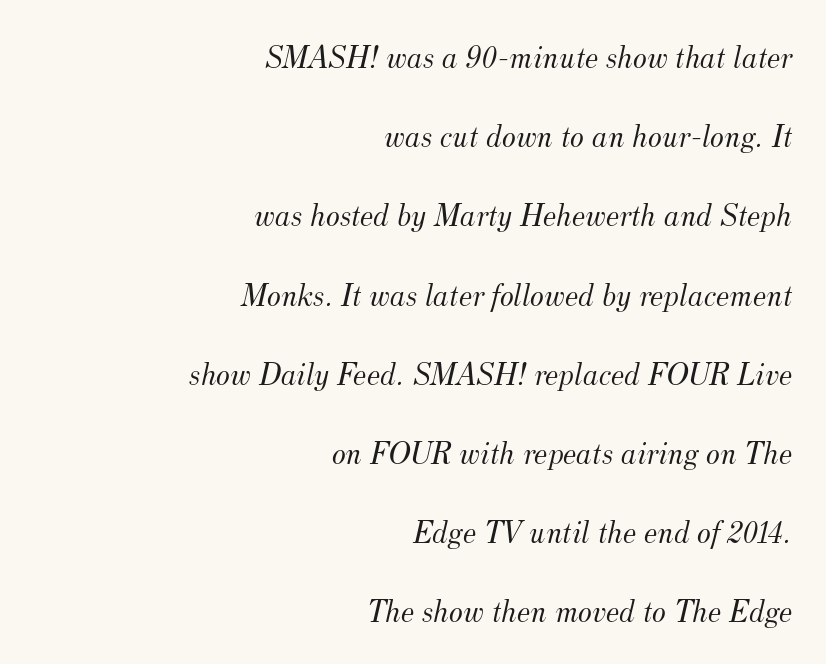
The zone under the glyphs is completely vacant. Quick note: interline space is abundant. Stem width sits at or under what a default text font uses. Proportional: the letters do not fall into vertical columns. A serif font was chosen for this passage.
